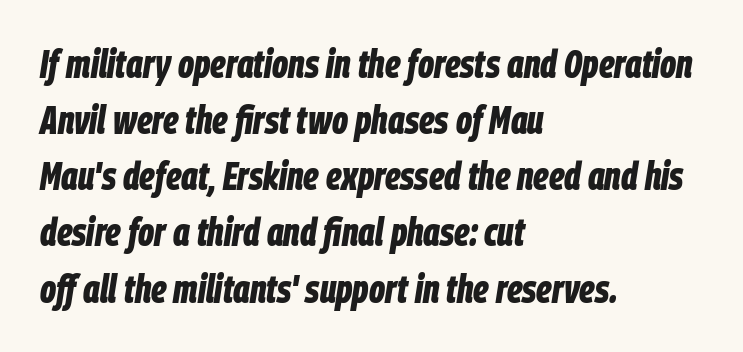
Quick note: italic. A bare baseline throughout the passage. Looks like regular typesetting: each glyph gets only the width it needs. Notice how the passage keeps a crisp vertical edge on the left only. The letters are bold, with thick, heavy strokes.
